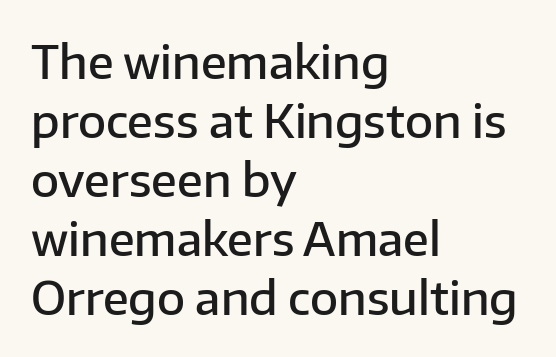
No italicization has been applied; the sample stays upright. Between one letter and the next there's only the usual sliver of space. Emphasis by weight is partial: semibold. The lines sit at an ordinary, default distance from one another. You could not count columns in this text — the font is proportionally spaced. Typeset ragged right — the left edge is the straight one.
